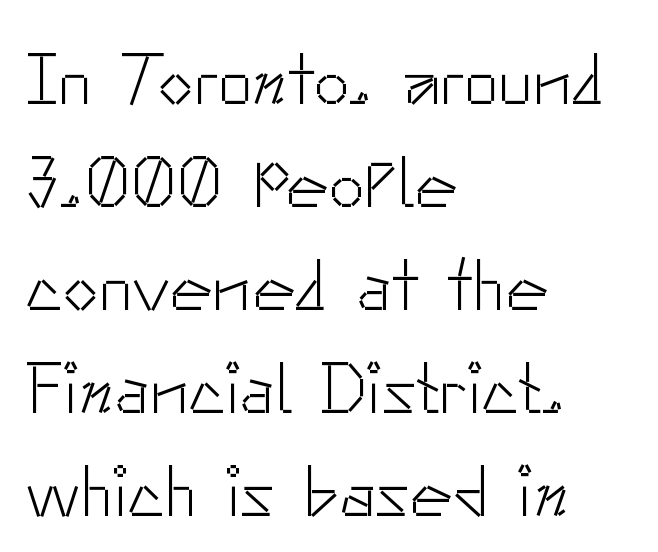
{"serif": "no", "italic": "no", "bold": "no", "weight": "light", "width": "normal", "stroke_contrast": "low", "x_height": "small", "monospaced": "no", "underline": "no", "align": "left", "line_spacing": "normal", "line_spacing_ratio": 1.43, "letter_spacing": "normal", "letter_spacing_em": 0.0, "glyph_px": 72}
